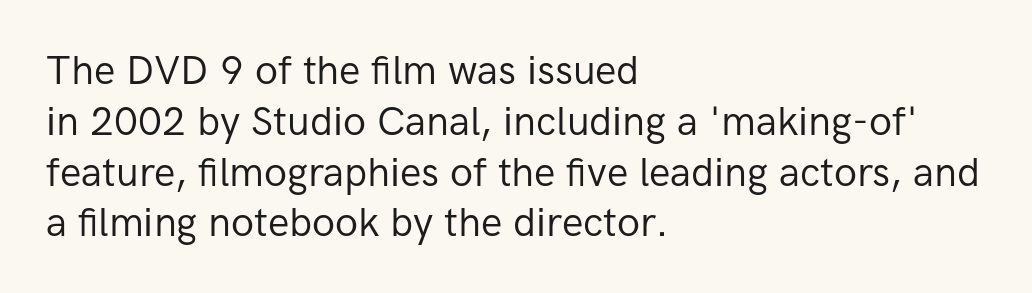
The image shows 40 px regular-weight sans-serif type, upright; set left-aligned, normal line spacing (1.27x), normal letter spacing, not underlined; low stroke contrast and a medium x-height.
